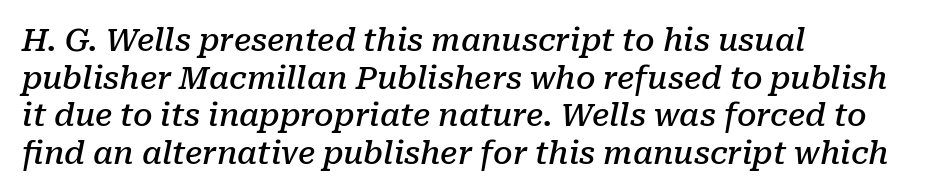
Bare-footed words on every line. Nobody touched the tracking dial on this one. Here the designer chose a conventional face with non-uniform glyph widths. Students, this is semibold: more ink than regular, less than bold. Italic: yes, the glyphs are oblique. These lines stack with their left ends in a neat column.
